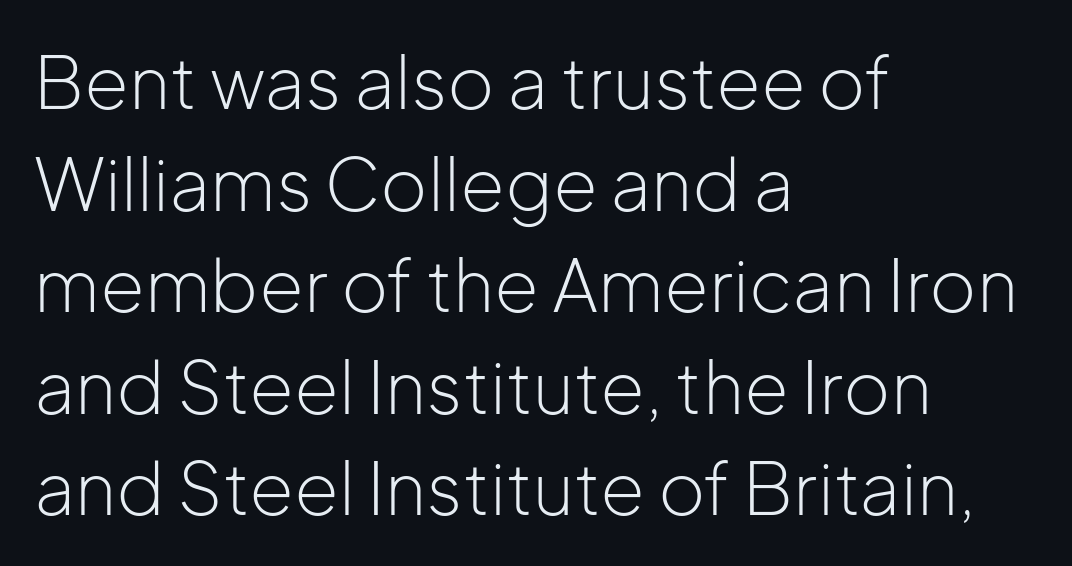
{"serif": "no", "italic": "no", "bold": "no", "weight": "light", "width": "normal", "stroke_contrast": "low", "x_height": "medium", "monospaced": "no", "underline": "no", "align": "left", "line_spacing": "normal", "line_spacing_ratio": 1.41, "letter_spacing": "normal", "letter_spacing_em": 0.0, "glyph_px": 72}
